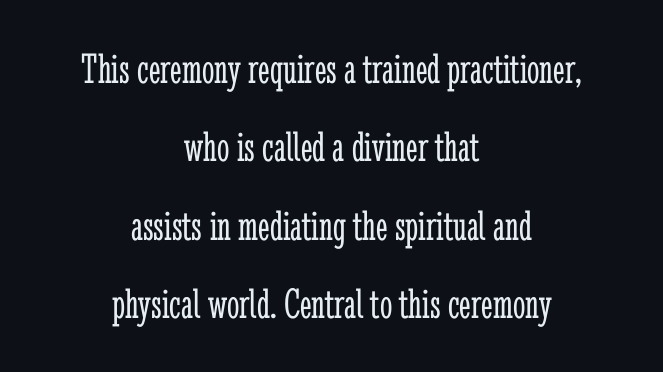
The image shows 44 px light, condensed serif type, upright; set centered, line spacing 1.78x, normal letter spacing, not underlined; low stroke contrast and a medium x-height.
